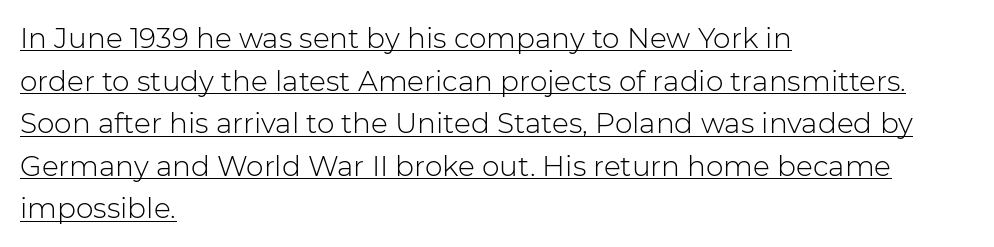
{"serif": "no", "italic": "no", "bold": "no", "weight": "light", "width": "normal", "stroke_contrast": "low", "x_height": "medium", "monospaced": "no", "underline": "yes", "align": "left", "line_spacing": "normal", "line_spacing_ratio": 1.52, "letter_spacing": "normal", "letter_spacing_em": 0.0, "glyph_px": 28}
